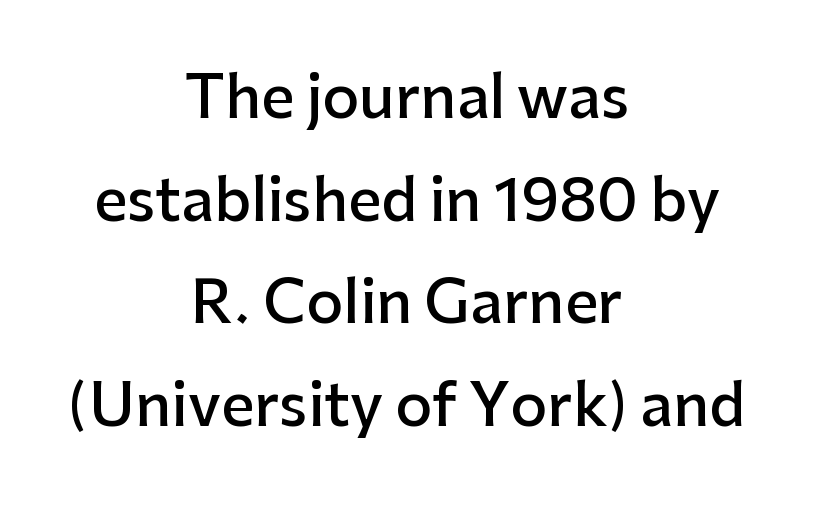
Teacher's note: observe the equal gaps on both sides — that is centered alignment. Descenders are the only things crossing below the line. This rendering employs a face without finishing strokes, i.e., a sans-serif. The sample has been set in demibold, a notch under bold. Nobody touched the tracking dial on this one. Do the characters align in a grid? No, the font is proportional.
